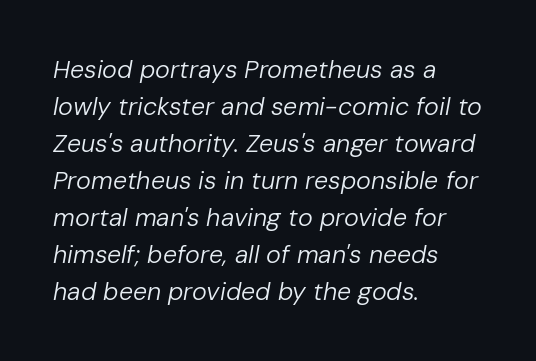
The image shows 25 px text type, italic (leaning right); set left-aligned, normal line spacing (1.48x), normal letter spacing, not underlined.
